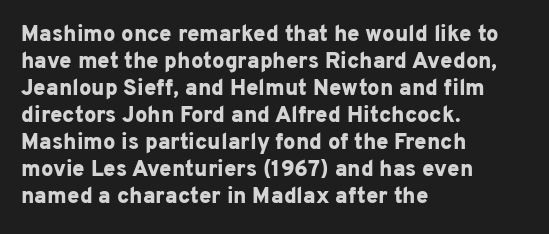
{"italic": "no", "bold": "yes", "underline": "no", "align": "left", "line_spacing_ratio": 1.23, "letter_spacing": "normal", "letter_spacing_em": 0.0, "glyph_px": 22}
